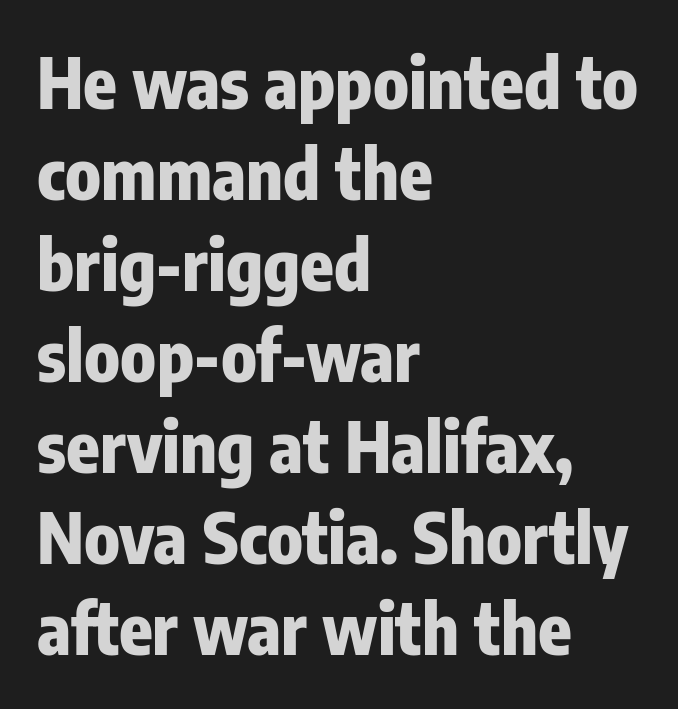
The image shows 69 px heavy, condensed sans-serif type, upright; set left-aligned, normal line spacing (1.32x), normal letter spacing, not underlined; low stroke contrast and a medium x-height.
